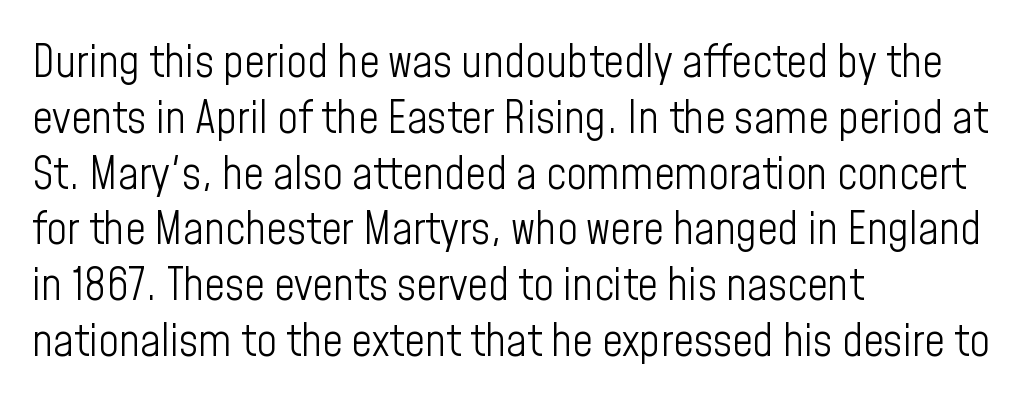
{"serif": "no", "italic": "no", "bold": "no", "weight": "light", "width": "condensed", "stroke_contrast": "low", "x_height": "medium", "monospaced": "no", "underline": "no", "align": "left", "line_spacing_ratio": 1.24, "letter_spacing": "normal", "letter_spacing_em": 0.0, "glyph_px": 45}
